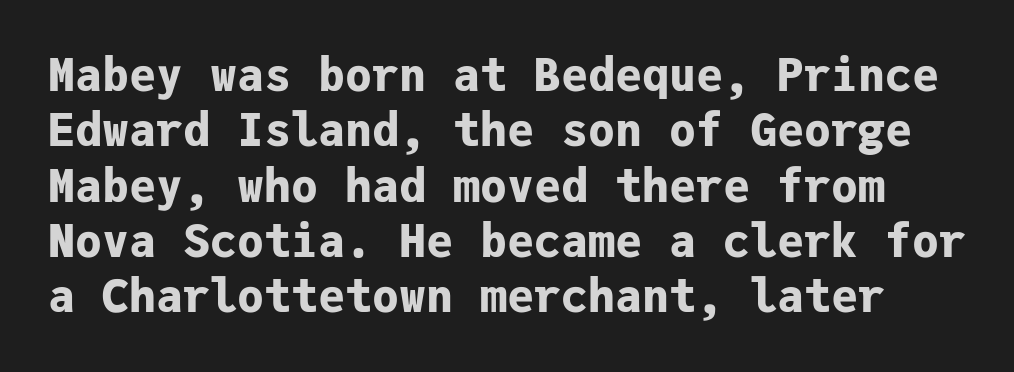
{"serif": "no", "italic": "no", "bold": "yes", "weight": "bold", "width": "normal", "stroke_contrast": "low", "x_height": "medium", "monospaced": "yes", "underline": "no", "line_spacing_ratio": 1.23, "letter_spacing": "normal", "letter_spacing_em": 0.0, "glyph_px": 45}
